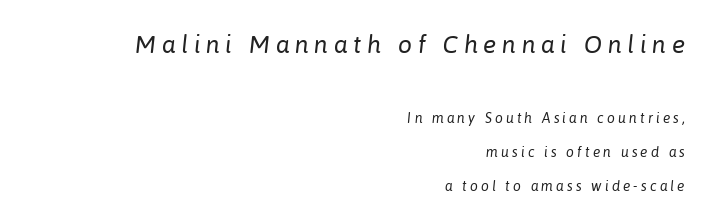
The image shows 25 px text type, italic (leaning right); set right-aligned, loose line spacing (2.44x), unusually wide letter spacing (+0.22 em), not underlined; the first (top) block is 1.79x larger.
